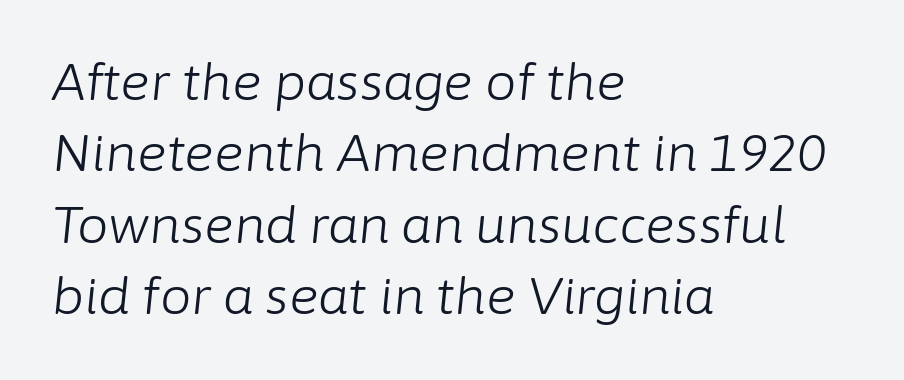
What's the leading like? Ordinary, nothing unusual. Between one letter and the next there's only the usual sliver of space. These lines are set flush left with a ragged right edge. The strokes are not fattened; the text isn't bold. This sample has the flowing, uneven cadence of proportional lettering.
